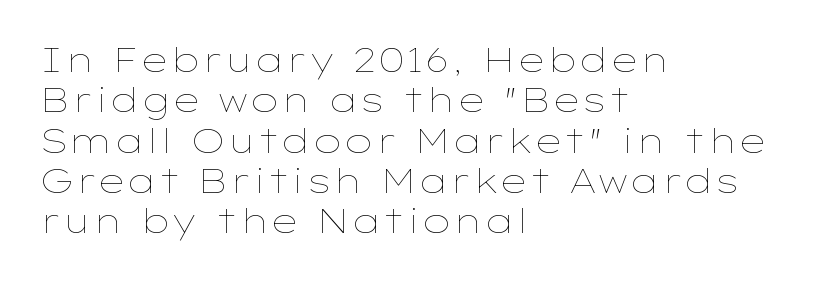
The image shows 33 px thin, wide type, upright; set left-aligned, line spacing 1.22x, normal letter spacing, not underlined; low stroke contrast and a medium x-height.
